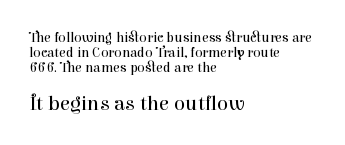
{"italic": "no", "bold": "no", "underline": "no", "align": "left", "line_spacing": "tight", "line_spacing_ratio": 1.07, "letter_spacing": "normal", "letter_spacing_em": 0.0, "larger_block": "second", "size_ratio": 1.5, "glyph_px": 21}
